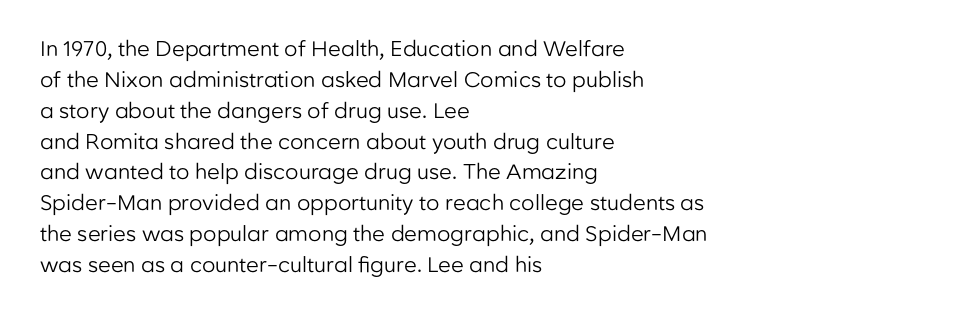
If you drew a line through each stem, it would be perfectly vertical. Leftover space on each line is placed entirely after the last word. The vertical gap from one line to the next is medium. The specimen omits any rule beneath the text block's lines.
